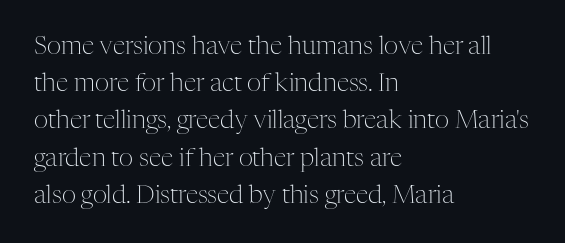
Each new line begins a customary step beneath the previous one. In CSS terms this would be text-align: left. Every character sits straight up, as roman type does. Inter-character spacing is left at the font's built-in metrics.
